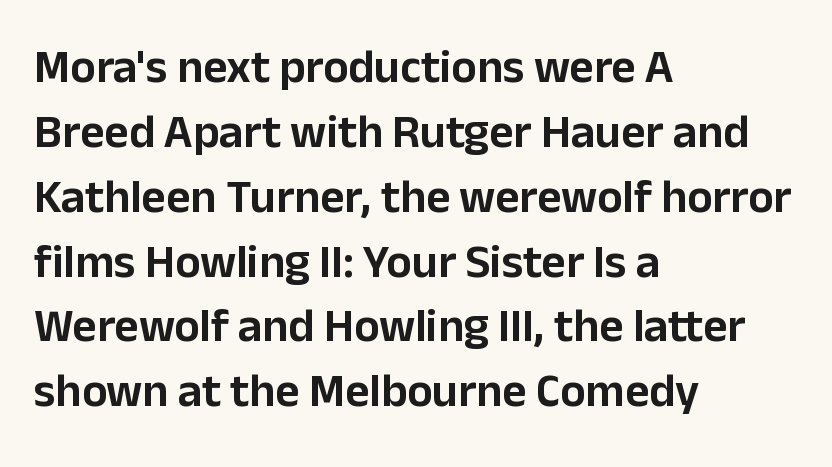
{"serif": "no", "italic": "no", "width": "normal", "stroke_contrast": "low", "x_height": "medium", "monospaced": "no", "underline": "no", "align": "left", "line_spacing": "normal", "line_spacing_ratio": 1.38, "letter_spacing": "normal", "letter_spacing_em": 0.0, "glyph_px": 47}
